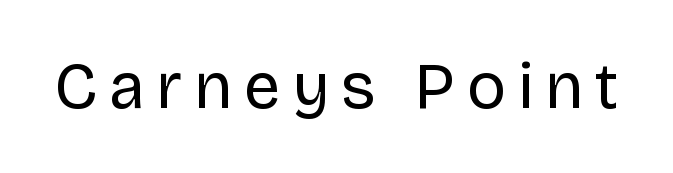
Q: Is the text bold? A: No.
Q: Is the text italic (slanted)? A: No, it is upright.
Q: Is the typeface a serif or a sans-serif typeface? A: Sans-serif.
Q: Is the text underlined? A: No.
Q: Width (condensed, normal, or wide)? A: Normal.
Q: Stroke contrast? A: Low.
Q: x-height? A: Large.
Q: Monospaced? A: No.
